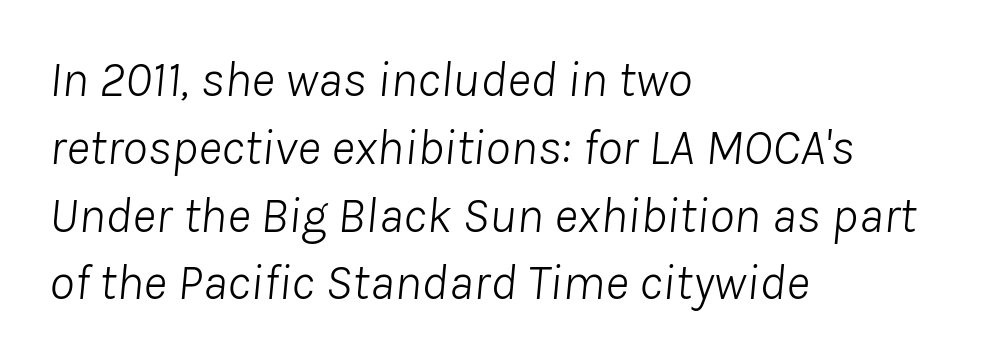
This reads as an unemphasized weight, regular at the heaviest. Check the space under the baseline: it is left empty. Would a proofreader flag this as italicized? Yes. Does the leading feel generous? No, just average.
